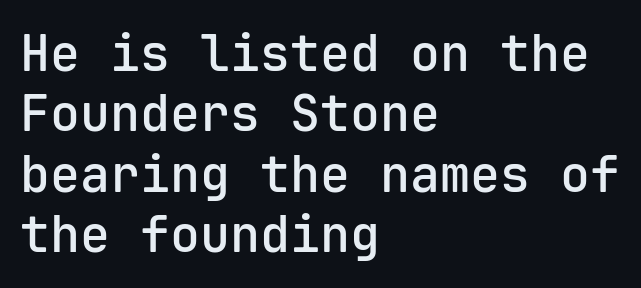
Q: Is the text bold? A: Semi-bold.
Q: Is the text italic (slanted)? A: No, it is upright.
Q: Is the typeface a serif or a sans-serif typeface? A: Sans-serif.
Q: Is the text underlined? A: No.
Q: How is the paragraph aligned? A: Left-aligned.
Q: Is the spacing between letters normal or unusually wide? A: Normal.
Q: Width (condensed, normal, or wide)? A: Normal.
Q: Stroke contrast? A: Low.
Q: x-height? A: Medium.
Q: Monospaced? A: Yes.
